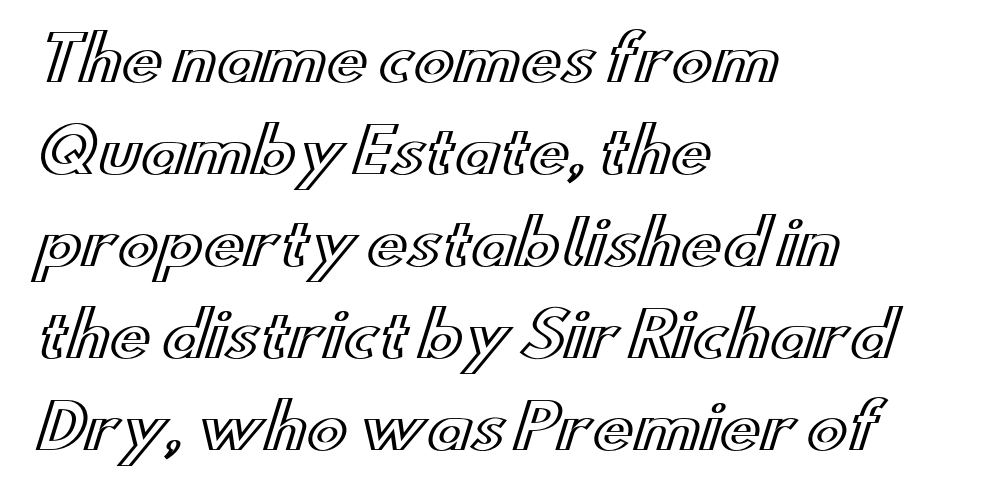
{"width": "wide", "x_height": "small", "monospaced": "no", "underline": "no", "align": "left", "line_spacing": "normal", "line_spacing_ratio": 1.51, "letter_spacing": "normal", "letter_spacing_em": 0.0, "glyph_px": 61}
